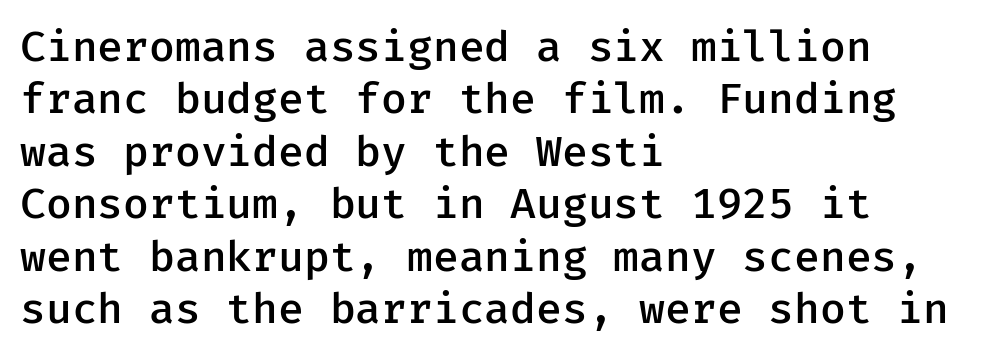
{"serif": "no", "italic": "no", "bold": "semi", "weight": "semibold", "width": "normal", "stroke_contrast": "low", "x_height": "medium", "underline": "no", "align": "left", "line_spacing_ratio": 1.22, "letter_spacing": "normal", "letter_spacing_em": 0.0, "glyph_px": 43}
